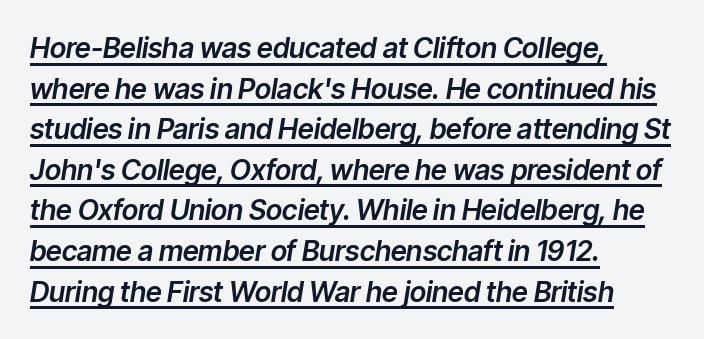
An italicized treatment has been applied to the whole sample. What decoration does the sample have? An underline. Caption: standard tracking, unaltered. Line spacing here is normal. You could not count columns in this text — the font is proportionally spaced.
